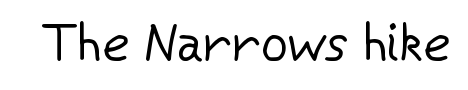
No feet cap the strokes, marking this as sans-serif type. How are the letters spaced? Ordinarily, with no added tracking. Heft: none added — not bold. These lines are rendered in a variable-pitch font.
